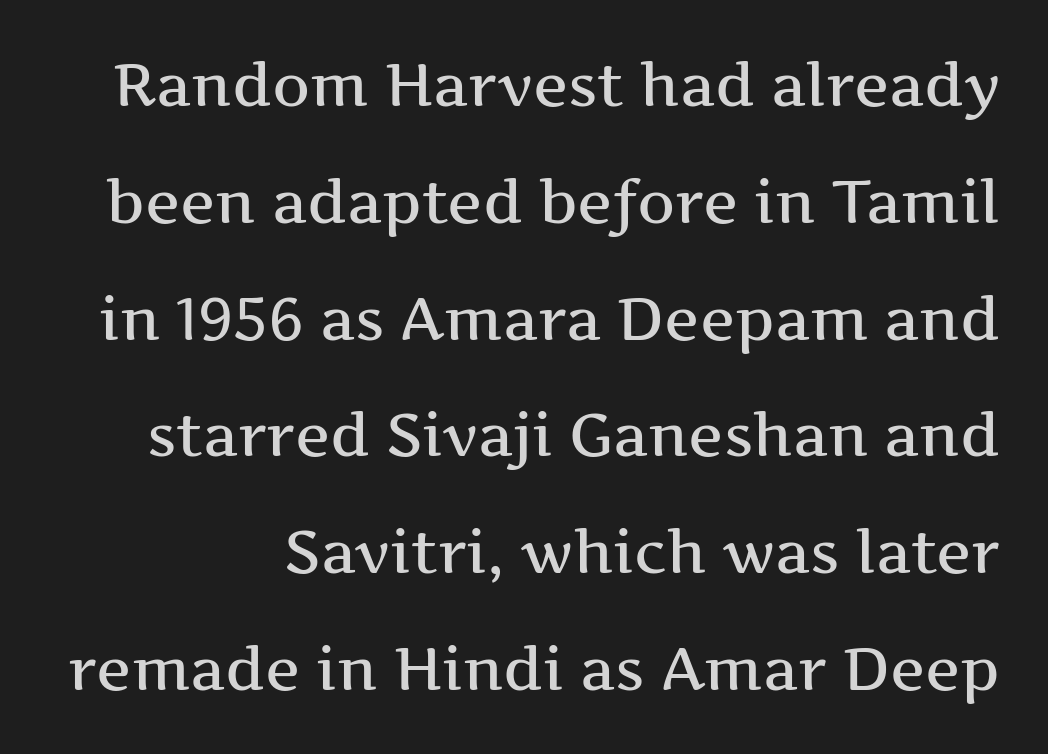
Q: Is the text italic (slanted)? A: No, it is upright.
Q: Is the typeface a serif or a sans-serif typeface? A: Serif.
Q: Is the text underlined? A: No.
Q: Is the spacing between letters normal or unusually wide? A: Normal.
Q: Is the spacing between lines tight, normal or loose? A: Loose.
Q: Width (condensed, normal, or wide)? A: Wide.
Q: Stroke contrast? A: Medium.
Q: x-height? A: Medium.
Q: Monospaced? A: No.
